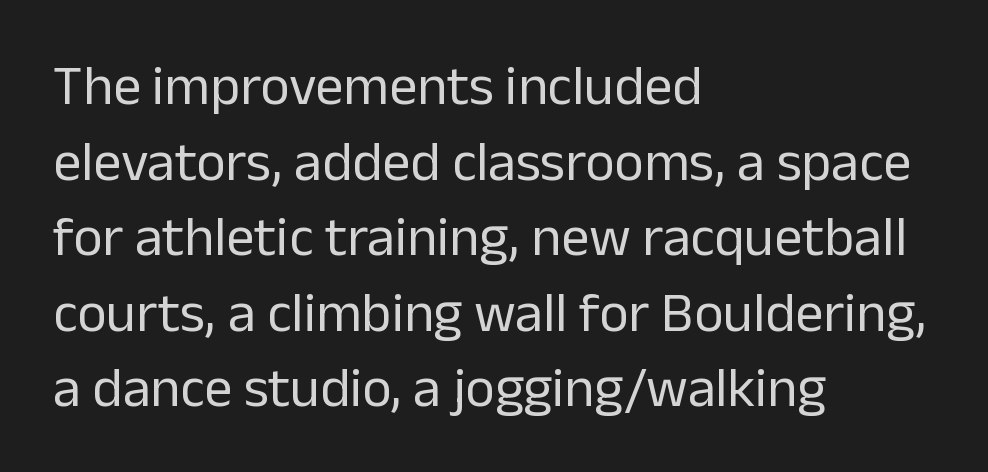
{"serif": "no", "italic": "no", "bold": "no", "weight": "regular", "width": "normal", "stroke_contrast": "low", "x_height": "medium", "monospaced": "no", "underline": "no", "align": "left", "line_spacing": "normal", "line_spacing_ratio": 1.35, "letter_spacing": "normal", "letter_spacing_em": 0.0, "glyph_px": 56}
